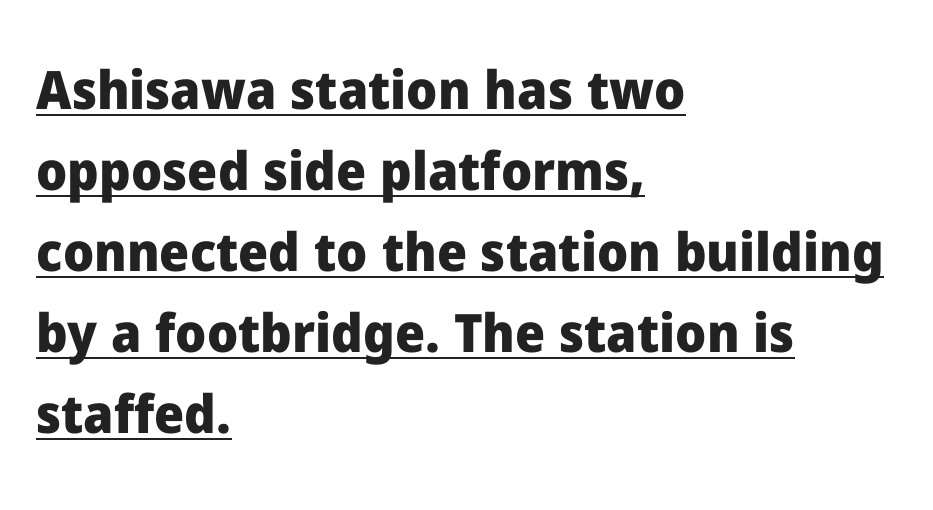
The image shows 53 px heavy sans-serif type, upright; set left-aligned, normal line spacing (1.53x), normal letter spacing, underlined; low stroke contrast and a medium x-height.
